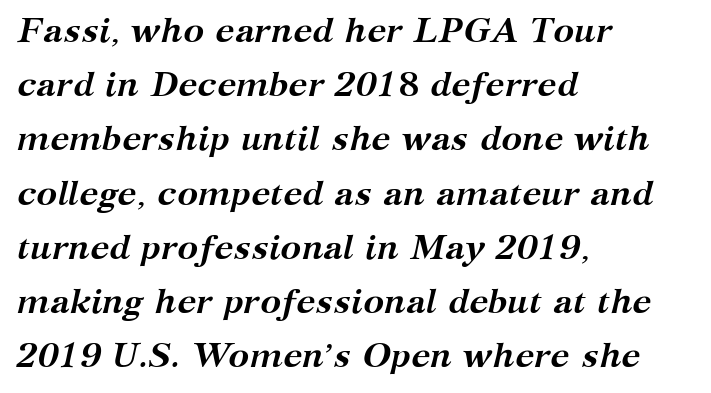
Spacing verdict: proportional, widths tailored to each character. Each glyph is drawn with heavy, bold strokes. The whole block is typeset with a tilt. Normally led — the rows are evenly, conventionally spaced.
